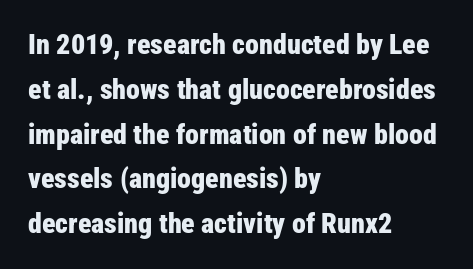
Q: Is the text bold? A: Yes.
Q: Is the text italic (slanted)? A: No, it is upright.
Q: Is the typeface a serif or a sans-serif typeface? A: Sans-serif.
Q: Is the text underlined? A: No.
Q: How is the paragraph aligned? A: Left-aligned.
Q: Is the spacing between letters normal or unusually wide? A: Normal.
Q: Is the spacing between lines tight, normal or loose? A: Normal.
Q: Width (condensed, normal, or wide)? A: Condensed.
Q: Stroke contrast? A: Low.
Q: x-height? A: Medium.
Q: Monospaced? A: No.
